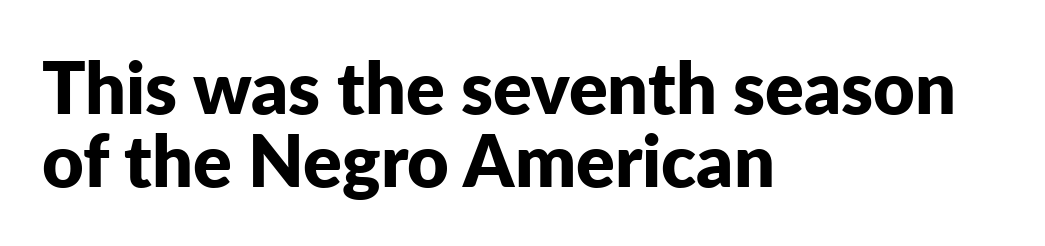
In terms of leading, this rendering errs on the cramped side. The foot of each line stays bare and open. Compared with typical body copy, the letter spacing here is the same. Typographically, this falls in the sans-serif category. Every row of glyphs begins at an identical x-position on the left.
